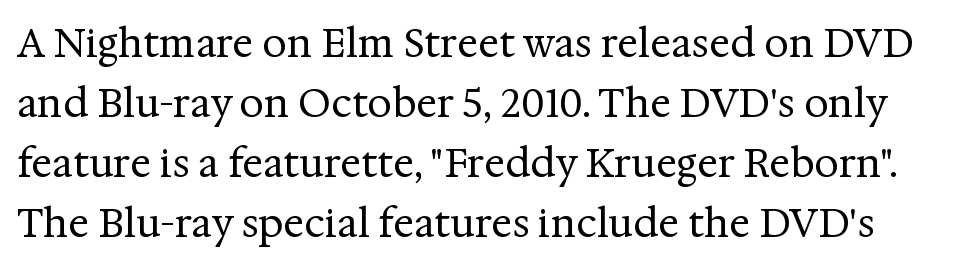
Q: Is the text bold? A: No.
Q: Is the text italic (slanted)? A: No, it is upright.
Q: Is the typeface a serif or a sans-serif typeface? A: Serif.
Q: Is the text underlined? A: No.
Q: Is the spacing between letters normal or unusually wide? A: Normal.
Q: Is the spacing between lines tight, normal or loose? A: Normal.
Q: Width (condensed, normal, or wide)? A: Normal.
Q: Stroke contrast? A: Medium.
Q: x-height? A: Medium.
Q: Monospaced? A: No.
